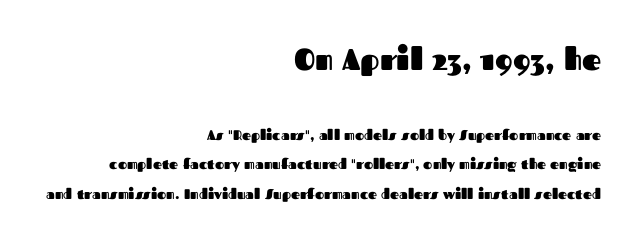
The image shows 30 px heavy sans-serif type, upright; set right-aligned, loose line spacing (2.1x), normal letter spacing, not underlined; the first (top) block is 2.14x larger; medium stroke contrast and a medium x-height.
